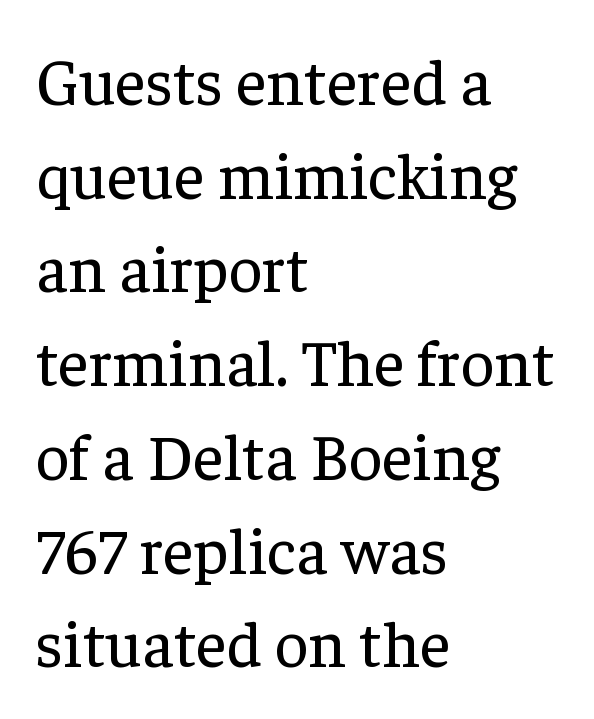
Serifs: yes, visible at the terminals of the letterforms. Is there much room between lines? A standard amount, neither cramped nor airy. Each line starts at the same left margin while the right side varies. Characters remain perfectly vertical along every line.
